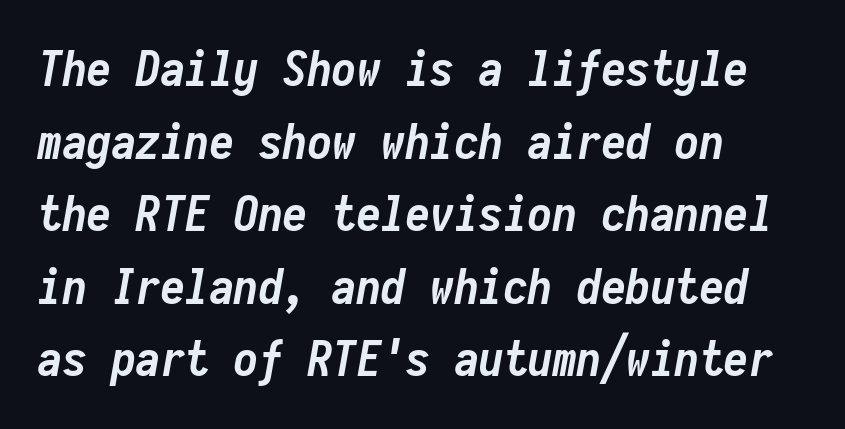
The image shows 49 px semibold, condensed type, italic (leaning right), monospaced; set left-aligned, normal line spacing (1.48x), normal letter spacing, not underlined; low stroke contrast and a medium x-height.
